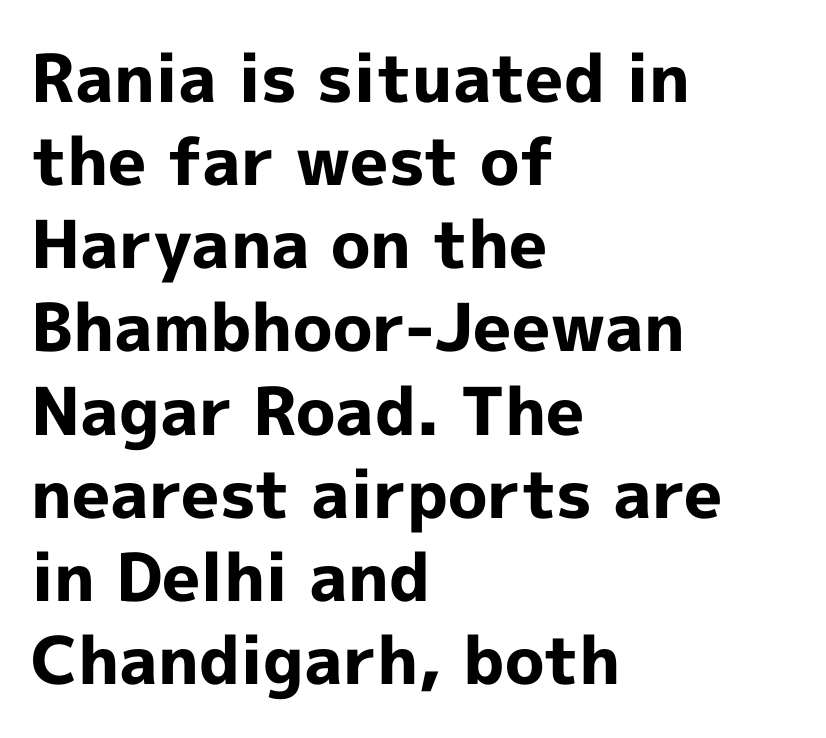
{"serif": "no", "italic": "no", "bold": "yes", "weight": "bold", "width": "normal", "x_height": "medium", "monospaced": "no", "underline": "no", "align": "left", "line_spacing": "normal", "line_spacing_ratio": 1.26, "letter_spacing": "normal", "letter_spacing_em": 0.0, "glyph_px": 66}
